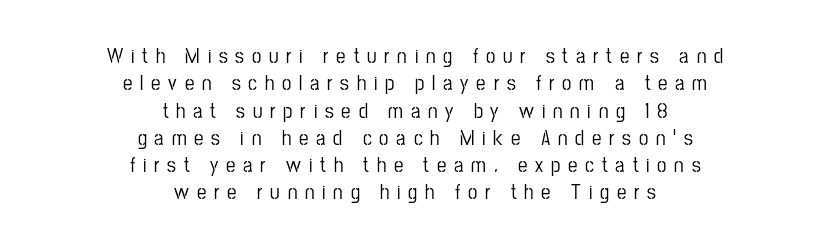
Short note: letters widely spaced. Nope, not italic — everything's standing straight. Underline: absent. This block has exactly the height ordinary leading produces.
